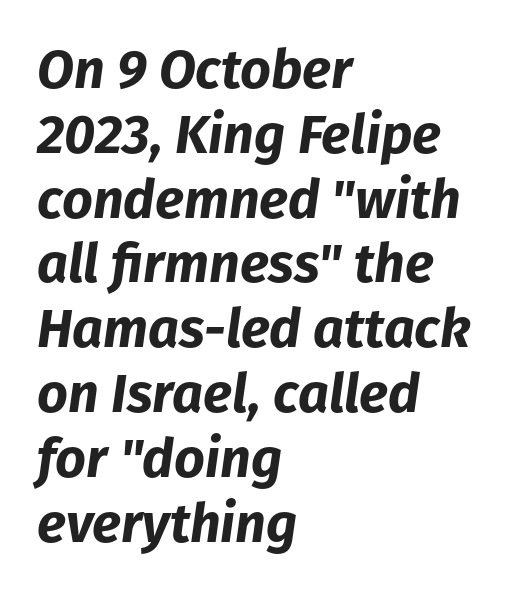
Proportional: the letters do not fall into vertical columns. Its strokes are broad and dark, the hallmark of bold type. Emphasis-style slanted type is in use. Glance below the letters and you will spot only blank space.
